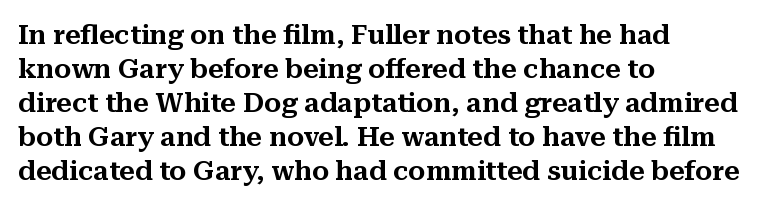
Q: Is the text italic (slanted)? A: No, it is upright.
Q: Is the text underlined? A: No.
Q: How is the paragraph aligned? A: Left-aligned.
Q: Is the spacing between letters normal or unusually wide? A: Normal.
Q: Is the spacing between lines tight, normal or loose? A: Normal.
